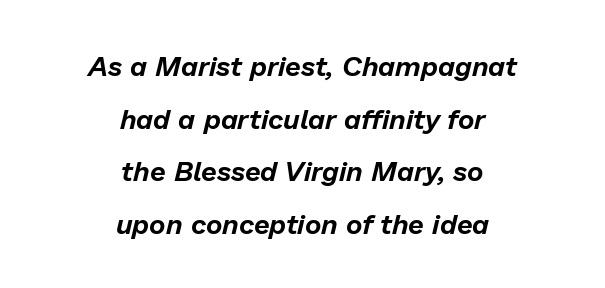
Q: Is the text italic (slanted)? A: Yes, it leans right by about 13 degrees.
Q: Is the text underlined? A: No.
Q: How is the paragraph aligned? A: Centered.
Q: Is the spacing between letters normal or unusually wide? A: Normal.
Q: Width (condensed, normal, or wide)? A: Normal.
Q: Stroke contrast? A: Low.
Q: x-height? A: Medium.
Q: Monospaced? A: No.
